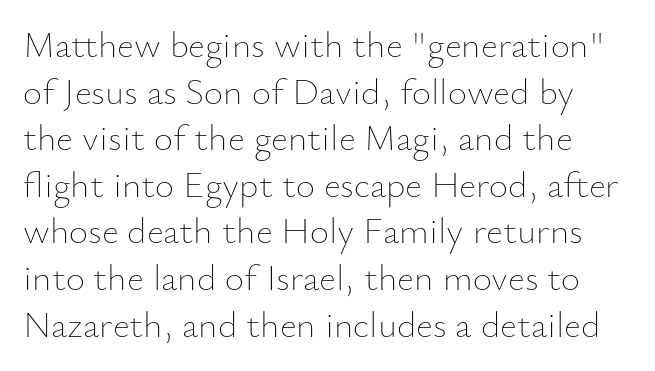
Q: Is the text bold? A: No.
Q: Is the text italic (slanted)? A: No, it is upright.
Q: Is the text underlined? A: No.
Q: Is the spacing between letters normal or unusually wide? A: Normal.
Q: Is the spacing between lines tight, normal or loose? A: Normal.
Q: Width (condensed, normal, or wide)? A: Normal.
Q: Stroke contrast? A: Low.
Q: x-height? A: Small.
Q: Monospaced? A: No.
